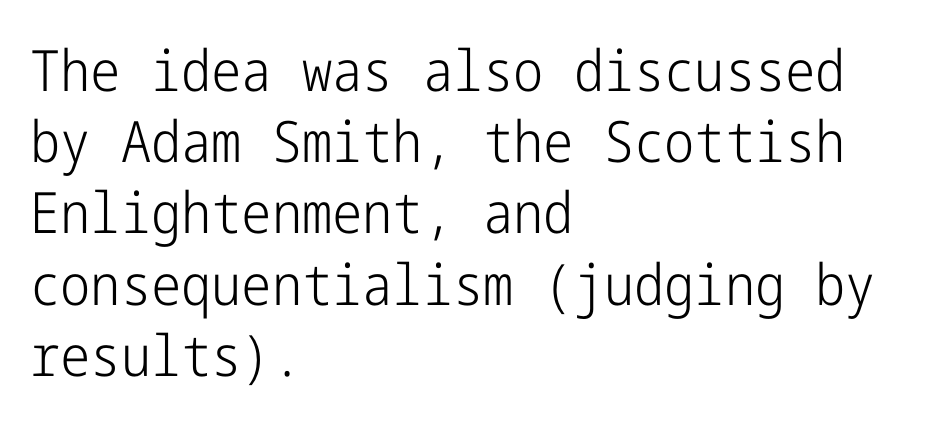
This sample uses an upright cut, with every glyph sitting square on the baseline. Think standard paragraph weight, or any step lighter than that. Here the glyphs are tracked normally, forming tight word shapes. Each new line begins a customary step beneath the previous one. The text was rendered using a sans face with plain stroke endings.
